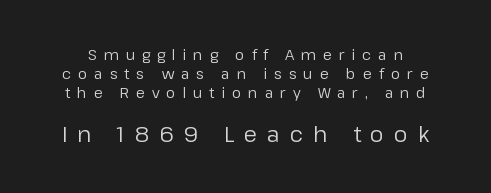
Q: Is the text bold? A: No.
Q: Is the text italic (slanted)? A: No, it is upright.
Q: Is the text underlined? A: No.
Q: Is the spacing between letters normal or unusually wide? A: Unusually wide.
Q: Is the spacing between lines tight, normal or loose? A: Normal.
Q: Which block of text is set in a larger size, the first (top) or the second (bottom)? A: The second (bottom) one.
